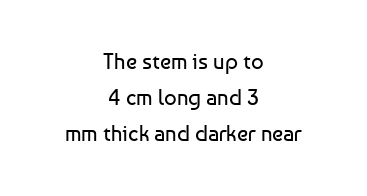
A quiet, ordinary-to-light weight characterises the typeface. Descenders hang freely into open space. The typesetter chose a symmetrical, centered arrangement here. Glyph-to-glyph distance matches everyday printed text.
